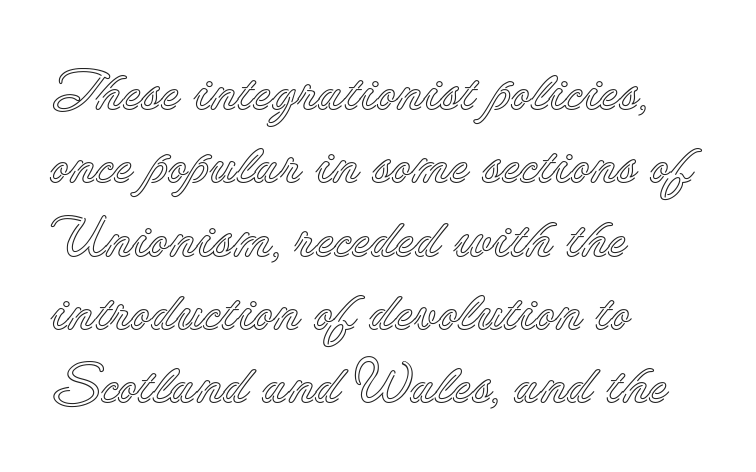
Caption: standard tracking, unaltered. You could not count columns in this text — the font is proportionally spaced. The specimen omits any rule beneath the text block's lines. Leftover space on each line is placed entirely after the last word. Does the leading feel generous? No, just average.
